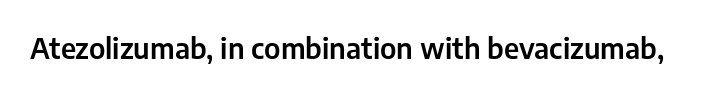
Tracking here is standard; glyphs follow each other at the usual distance. You can tell it's not italic because the verticals are truly vertical. Typographically, this falls in the sans-serif category. The letters advance in unequal steps, a hallmark of proportional type. No word sits above an underline.
